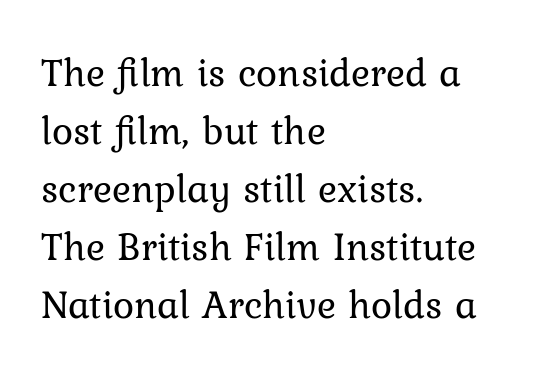
Q: Is the text bold? A: No.
Q: Is the text italic (slanted)? A: No, it is upright.
Q: Is the text underlined? A: No.
Q: How is the paragraph aligned? A: Left-aligned.
Q: Is the spacing between letters normal or unusually wide? A: Normal.
Q: Is the spacing between lines tight, normal or loose? A: Normal.
Q: Width (condensed, normal, or wide)? A: Normal.
Q: Stroke contrast? A: Low.
Q: x-height? A: Medium.
Q: Monospaced? A: No.
